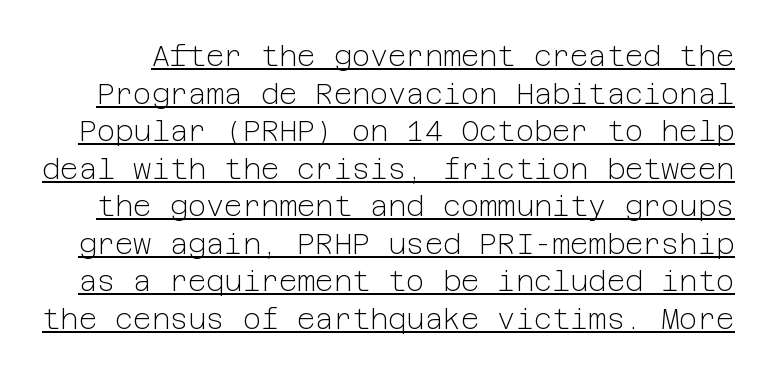
Q: Is the text bold? A: No.
Q: Is the text italic (slanted)? A: No, it is upright.
Q: Is the typeface a serif or a sans-serif typeface? A: Sans-serif.
Q: Is the text underlined? A: Yes.
Q: Is the spacing between letters normal or unusually wide? A: Normal.
Q: Is the spacing between lines tight, normal or loose? A: Normal.
Q: Width (condensed, normal, or wide)? A: Normal.
Q: Stroke contrast? A: Low.
Q: x-height? A: Medium.
